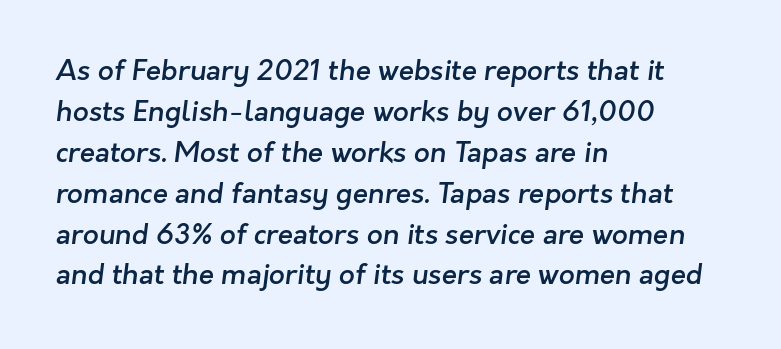
Q: Is the text bold? A: Semi-bold.
Q: Is the typeface a serif or a sans-serif typeface? A: Sans-serif.
Q: Is the text underlined? A: No.
Q: How is the paragraph aligned? A: Left-aligned.
Q: Is the spacing between letters normal or unusually wide? A: Normal.
Q: Is the spacing between lines tight, normal or loose? A: Normal.
Q: Width (condensed, normal, or wide)? A: Normal.
Q: Stroke contrast? A: Low.
Q: x-height? A: Medium.
Q: Monospaced? A: No.
